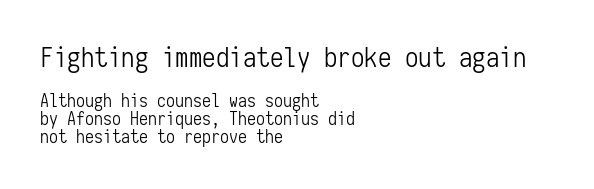
The image shows 27 px text type, upright; set left-aligned, tight line spacing (1.01x), normal letter spacing, not underlined; the first (top) block is 1.5x larger.
